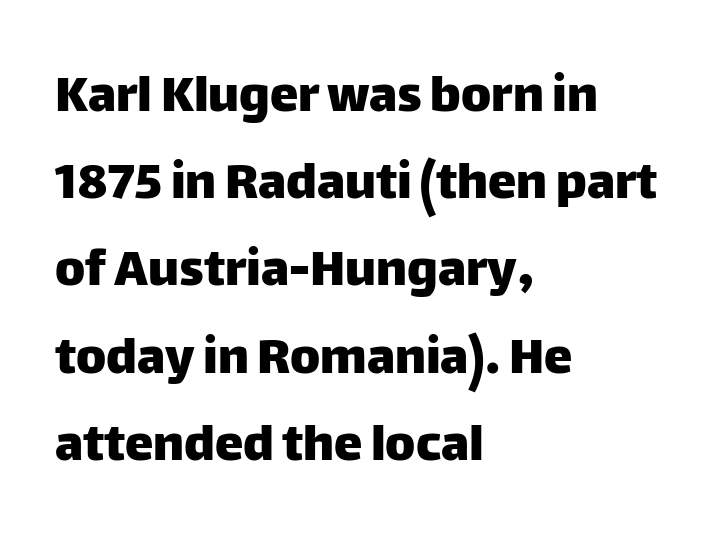
{"serif": "no", "italic": "no", "width": "normal", "stroke_contrast": "low", "x_height": "large", "monospaced": "no", "underline": "no", "align": "left", "line_spacing": "normal", "line_spacing_ratio": 1.53, "letter_spacing": "normal", "letter_spacing_em": 0.0, "glyph_px": 57}
